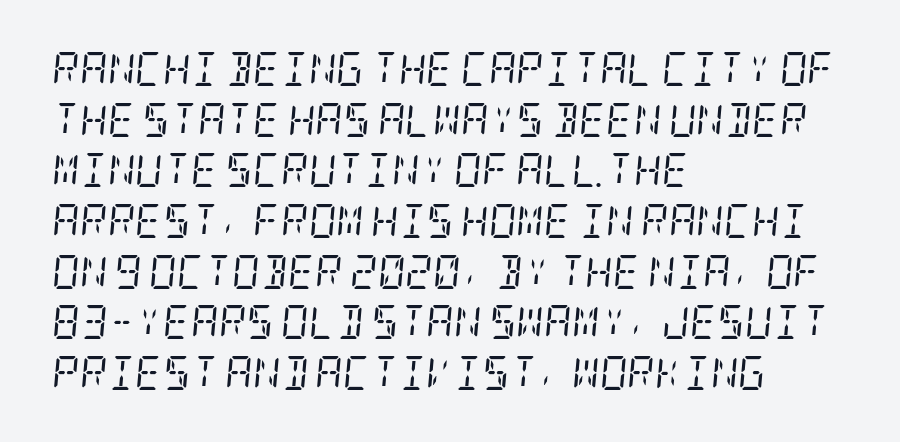
{"serif": "yes", "italic": "yes", "lean": "right", "slant_degrees": 5, "bold": "no", "weight": "regular", "width": "condensed", "stroke_contrast": "low", "x_height": "large", "underline": "no", "align": "left", "line_spacing": "normal", "line_spacing_ratio": 1.49, "letter_spacing": "normal", "letter_spacing_em": 0.0, "glyph_px": 34}
